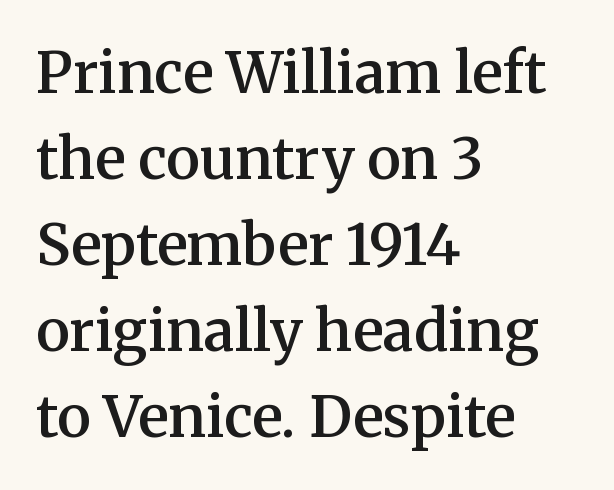
The image shows 57 px semibold serif type, upright; set left-aligned, normal line spacing (1.51x), normal letter spacing, not underlined; medium stroke contrast and a medium x-height.
